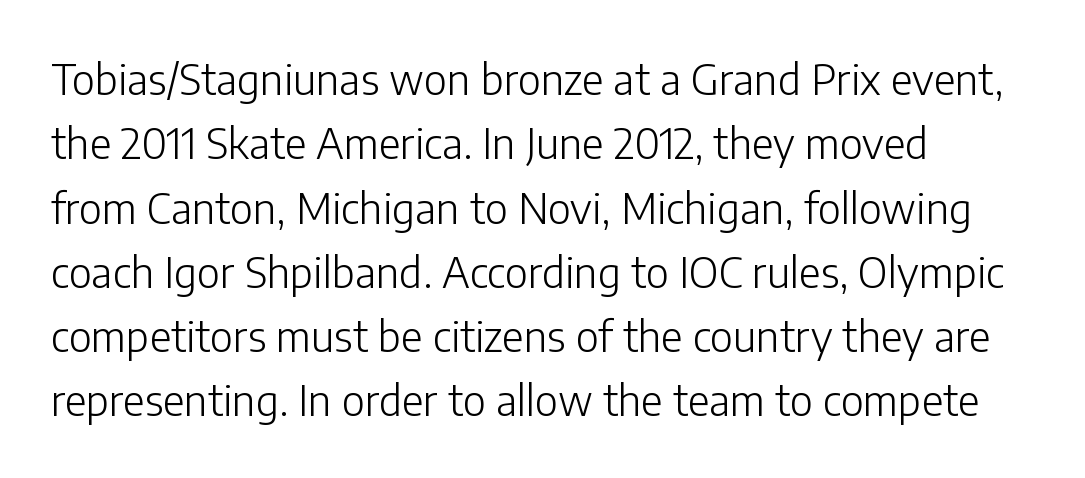
Tracking here is standard; glyphs follow each other at the usual distance. Style check: upright. Is there much room between lines? A standard amount, neither cramped nor airy. I'd call this a sans setting — the letters go barefoot. Varying glyph widths throughout — classic text-font behaviour. Is the type heavy? It reads as light-to-regular instead.
